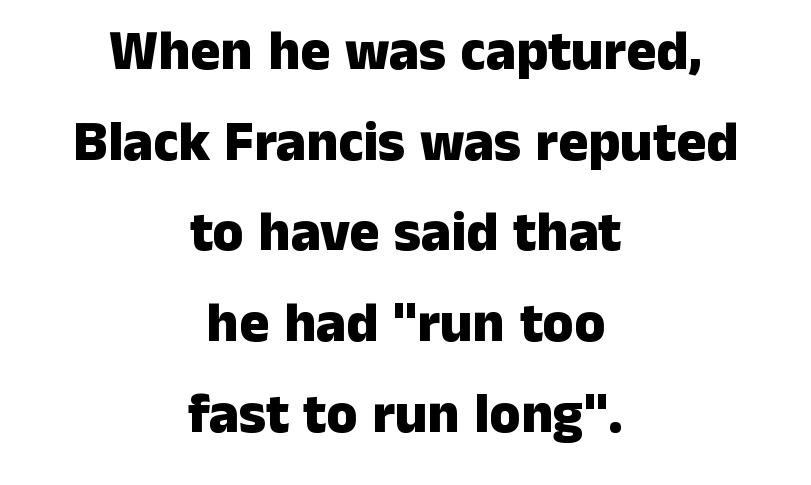
The image shows 56 px heavy sans-serif type, upright; set centered, normal line spacing (1.62x), normal letter spacing, not underlined; low stroke contrast and a medium x-height.
